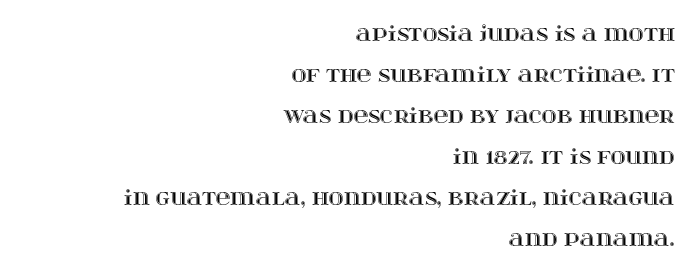
{"italic": "no", "underline": "no", "align": "right", "line_spacing": "loose", "line_spacing_ratio": 2.05, "letter_spacing": "normal", "letter_spacing_em": 0.0, "glyph_px": 20}
